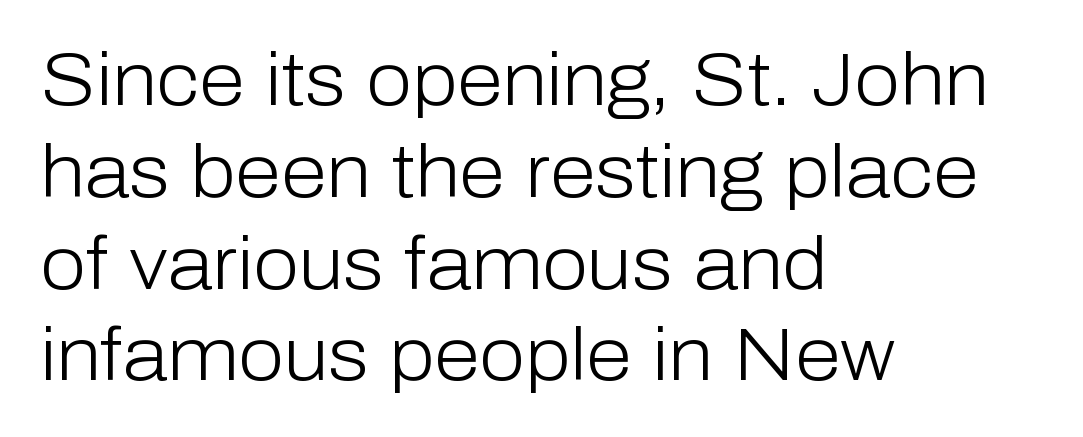
{"serif": "no", "italic": "no", "bold": "no", "weight": "light", "width": "normal", "stroke_contrast": "low", "x_height": "medium", "monospaced": "no", "underline": "no", "align": "left", "line_spacing_ratio": 1.24, "letter_spacing": "normal", "letter_spacing_em": 0.0, "glyph_px": 74}
